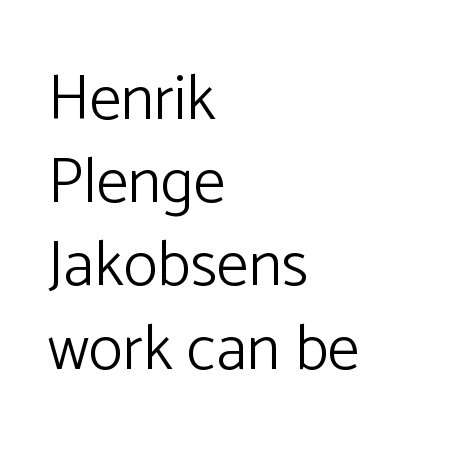
Clear beneath every line of the passage. Is the letter spacing exaggerated? No — it looks like the ordinary default. Typographically, this falls in the sans-serif category. Weight: not bold — regular or lighter. Alignment: flush left. Ascenders rise straight up at ninety degrees.
